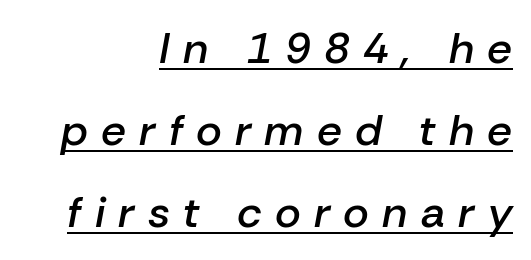
Q: Is the text bold? A: Semi-bold.
Q: Is the text italic (slanted)? A: Yes, it leans right by about 10 degrees.
Q: Is the text underlined? A: Yes.
Q: How is the paragraph aligned? A: Right-aligned.
Q: Is the spacing between letters normal or unusually wide? A: Unusually wide.
Q: Width (condensed, normal, or wide)? A: Normal.
Q: Stroke contrast? A: Low.
Q: x-height? A: Medium.
Q: Monospaced? A: No.
